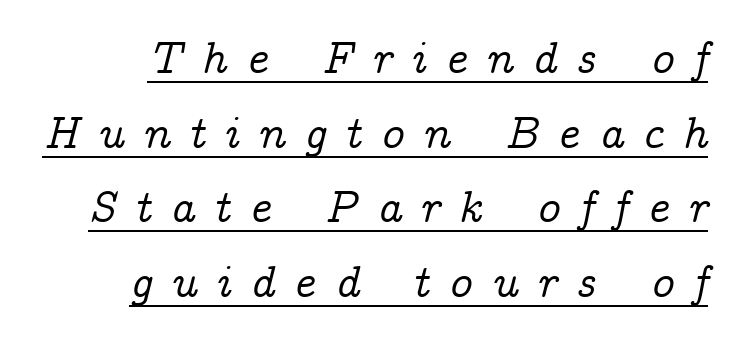
In terms of letterspacing, this is a distinctly airy, spread setting. Quick note: italic. Letterform terminals end in serifs throughout the passage. Rows of type keep a routine distance in the vertical direction. Is this a fixed-width face? No — the glyphs have proportional, varying widths. The sample's only ornament is a line tracing under the words.
